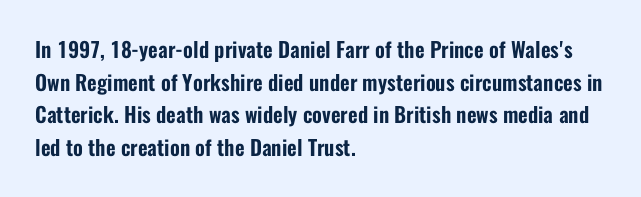
The image shows 21 px text type, upright; set left-aligned, normal line spacing (1.55x), normal letter spacing, not underlined.
